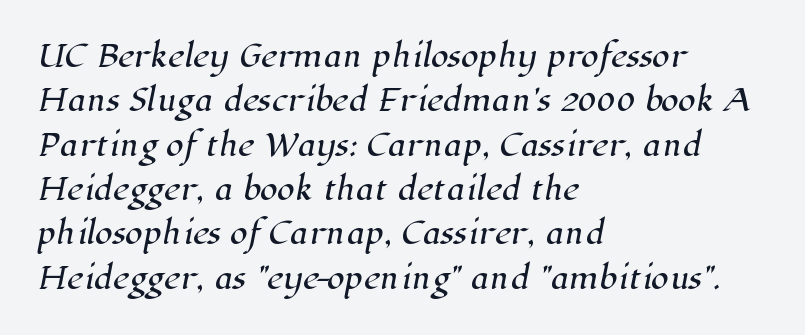
Q: Is the typeface a serif or a sans-serif typeface? A: Serif.
Q: Is the text underlined? A: No.
Q: How is the paragraph aligned? A: Left-aligned.
Q: Is the spacing between letters normal or unusually wide? A: Normal.
Q: Is the spacing between lines tight, normal or loose? A: Normal.
Q: Width (condensed, normal, or wide)? A: Normal.
Q: Stroke contrast? A: High.
Q: x-height? A: Medium.
Q: Monospaced? A: No.
